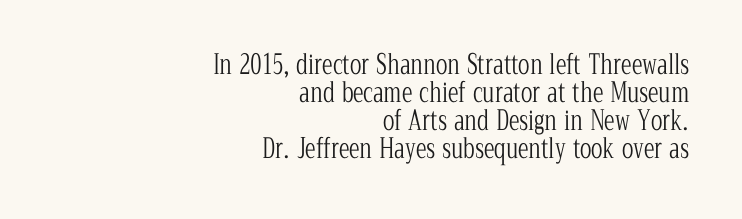
The image shows 27 px text type, upright; set right-aligned, tight line spacing (1.04x), normal letter spacing, not underlined.
